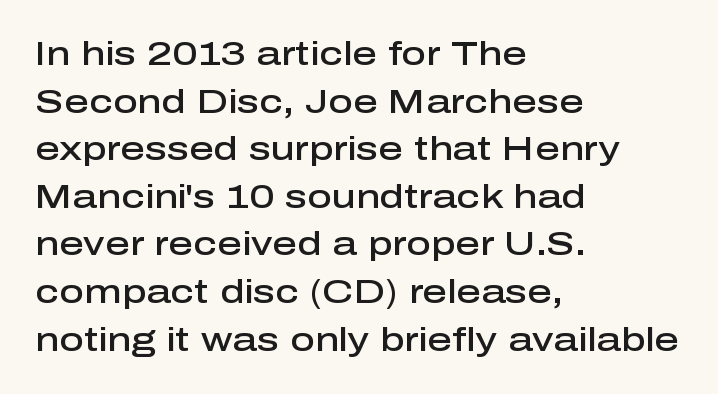
The image shows 34 px semibold sans-serif type, upright; set left-aligned, normal line spacing (1.4x), normal letter spacing, not underlined; low stroke contrast and a medium x-height.
